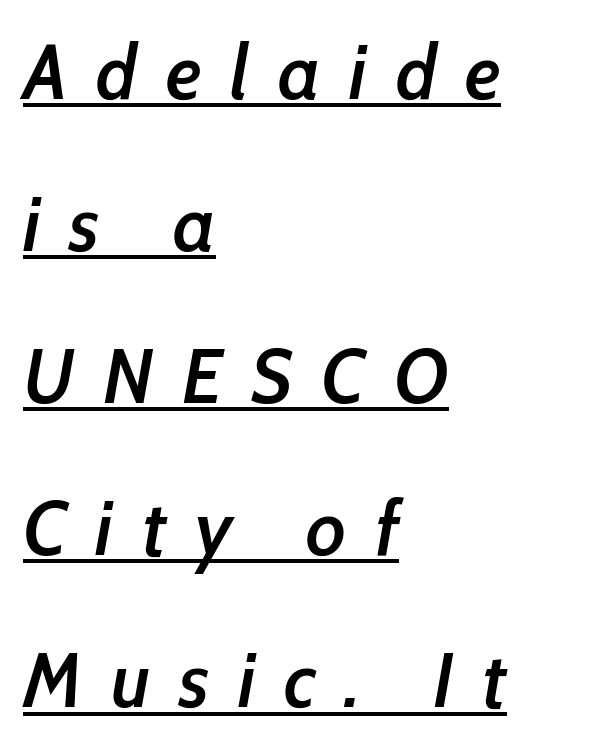
{"italic": "yes", "lean": "right", "slant_degrees": 10, "bold": "semi", "weight": "semibold", "width": "condensed", "stroke_contrast": "low", "x_height": "medium", "monospaced": "no", "underline": "yes", "align": "left", "line_spacing": "loose", "line_spacing_ratio": 1.95, "letter_spacing": "wide", "letter_spacing_em": 0.37, "glyph_px": 78}
